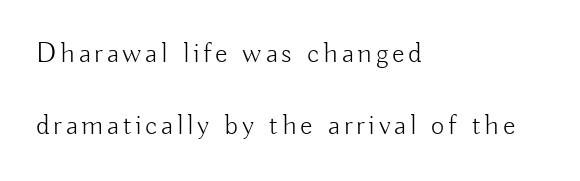
This sample has the flowing, uneven cadence of proportional lettering. No word sits above an underline. The vertical gap from one line to the next is large. The cut favours lightness, reaching ordinary text weight at its darkest. All the whitespace from short lines collects on the right. The letters carry no serifs — their stems end cleanly without finishing strokes.
